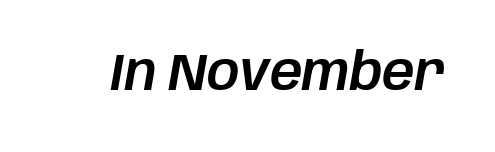
Q: Is the text italic (slanted)? A: Yes, it leans right by about 10 degrees.
Q: Is the text underlined? A: No.
Q: Is the spacing between letters normal or unusually wide? A: Normal.
Q: Width (condensed, normal, or wide)? A: Normal.
Q: Stroke contrast? A: Low.
Q: x-height? A: Large.
Q: Monospaced? A: No.
